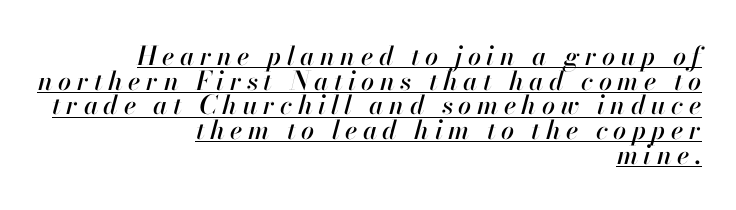
The image shows 26 px text type, italic (leaning right); set right-aligned, tight line spacing (0.95x), unusually wide letter spacing (+0.21 em), underlined.
